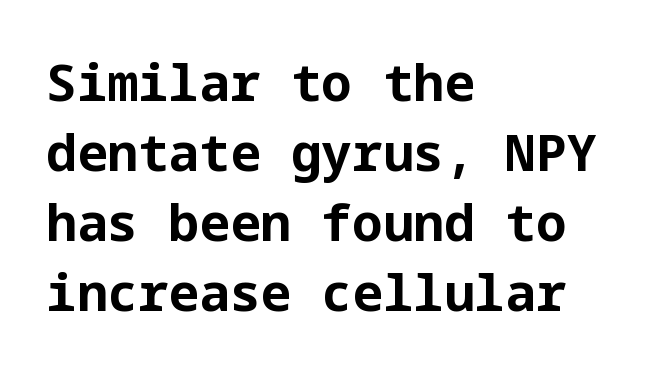
Q: Is the text bold? A: Yes.
Q: Is the text italic (slanted)? A: No, it is upright.
Q: Is the typeface a serif or a sans-serif typeface? A: Sans-serif.
Q: Is the text underlined? A: No.
Q: How is the paragraph aligned? A: Left-aligned.
Q: Is the spacing between letters normal or unusually wide? A: Normal.
Q: Is the spacing between lines tight, normal or loose? A: Normal.
Q: Width (condensed, normal, or wide)? A: Normal.
Q: Stroke contrast? A: Low.
Q: x-height? A: Medium.
